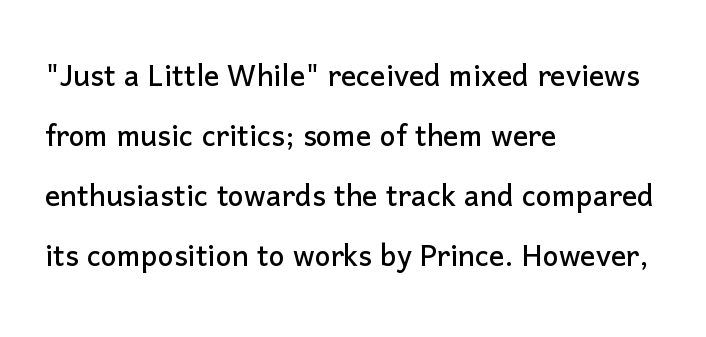
{"serif": "no", "italic": "no", "width": "normal", "stroke_contrast": "low", "x_height": "medium", "monospaced": "no", "underline": "no", "align": "left", "line_spacing": "normal", "line_spacing_ratio": 1.58, "letter_spacing": "normal", "letter_spacing_em": 0.0, "glyph_px": 38}
